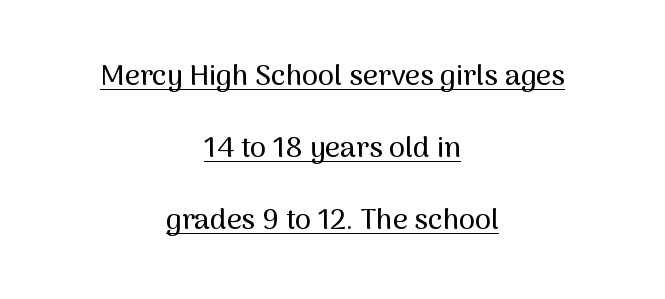
{"serif": "no", "italic": "no", "width": "normal", "stroke_contrast": "medium", "x_height": "medium", "monospaced": "no", "underline": "yes", "align": "center", "line_spacing": "loose", "line_spacing_ratio": 2.48, "letter_spacing": "normal", "letter_spacing_em": 0.0, "glyph_px": 29}
